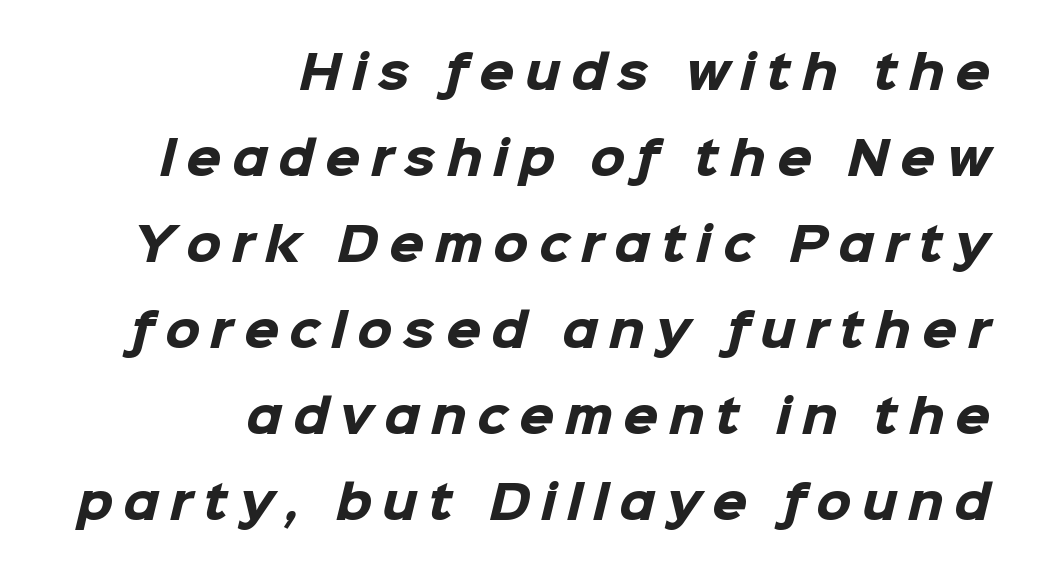
{"serif": "no", "bold": "yes", "weight": "heavy", "width": "normal", "stroke_contrast": "low", "x_height": "medium", "monospaced": "no", "underline": "no", "align": "right", "line_spacing": "loose", "line_spacing_ratio": 1.91, "letter_spacing": "wide", "letter_spacing_em": 0.24, "glyph_px": 45}
